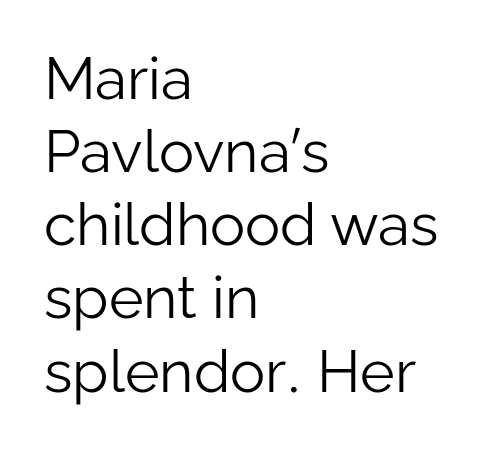
{"serif": "no", "italic": "no", "bold": "no", "weight": "light", "width": "normal", "stroke_contrast": "low", "x_height": "medium", "monospaced": "no", "underline": "no", "align": "left", "line_spacing_ratio": 1.24, "letter_spacing": "normal", "letter_spacing_em": 0.0, "glyph_px": 59}
